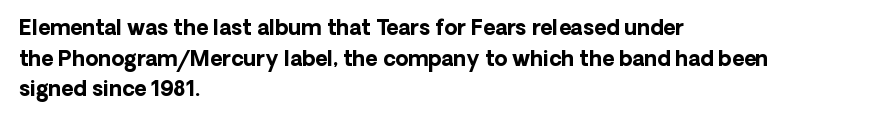
Glyph-to-glyph distance matches everyday printed text. If you drew a line through each stem, it would be perfectly vertical. Horizontal bands of white between lines are of average thickness. Type without underlining. The glyphs have the mass of a bold cut.
